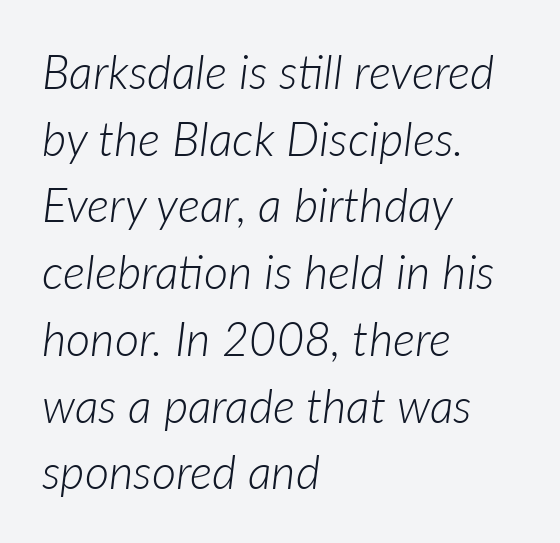
Note the varied advance widths — an 'i' is clearly narrower than an 'm'. Weight: regular or lighter. A bare baseline throughout the passage. Letter spacing: default. Does the lettering tilt? It does — this is italic. The leading is moderate, giving the passage an even texture.
